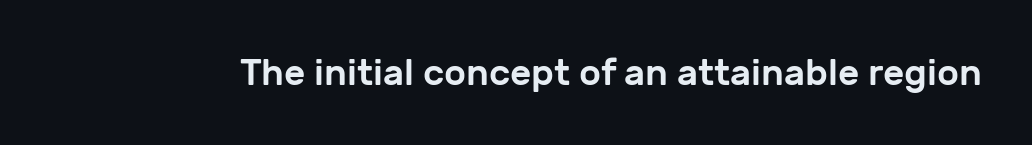
Spacing between characters is what you'd get straight out of the box. Just letters on the line, the space beneath them empty. This rendering employs a face without finishing strokes, i.e., a sans-serif. Each letter keeps its own natural width here, so spacing adapts to shape. Quick note: not italic, upright.
